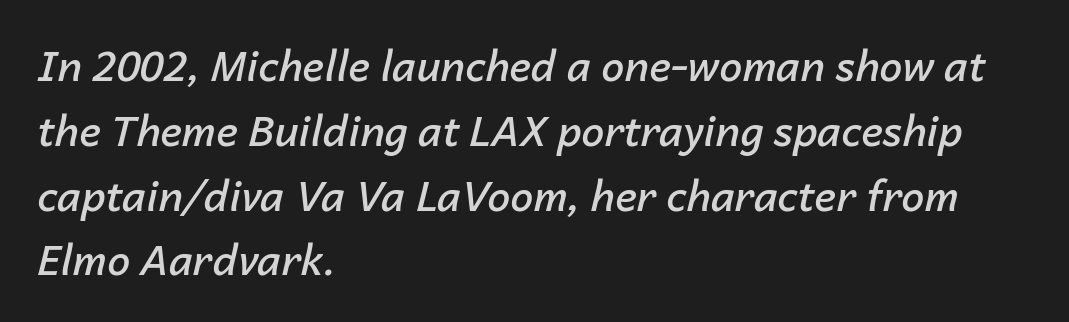
Q: Is the text bold? A: Semi-bold.
Q: Is the text italic (slanted)? A: Yes, it leans right by about 14 degrees.
Q: Is the text underlined? A: No.
Q: How is the paragraph aligned? A: Left-aligned.
Q: Is the spacing between letters normal or unusually wide? A: Normal.
Q: Is the spacing between lines tight, normal or loose? A: Normal.
Q: Width (condensed, normal, or wide)? A: Normal.
Q: Stroke contrast? A: Low.
Q: x-height? A: Medium.
Q: Monospaced? A: No.
